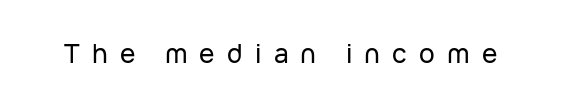
The image shows 26 px text type, upright; set unusually wide letter spacing (+0.47 em), not underlined.
